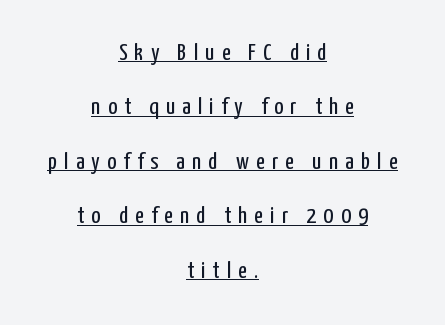
{"italic": "no", "bold": "no", "underline": "yes", "align": "center", "line_spacing": "loose", "line_spacing_ratio": 2.27, "letter_spacing": "wide", "letter_spacing_em": 0.3, "glyph_px": 24}
